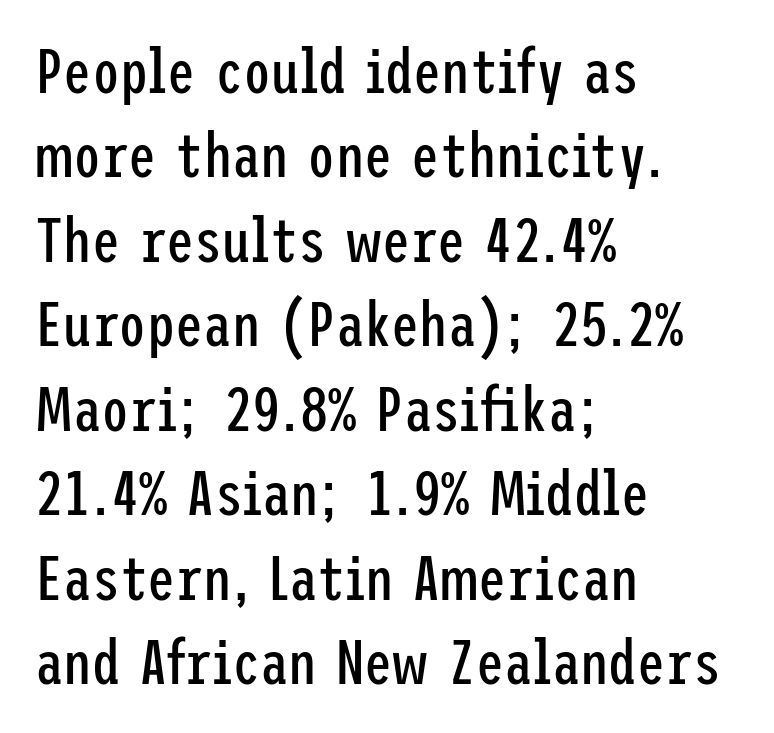
{"serif": "no", "italic": "no", "bold": "no", "weight": "regular", "width": "condensed", "stroke_contrast": "low", "x_height": "medium", "underline": "no", "align": "left", "line_spacing": "normal", "line_spacing_ratio": 1.34, "letter_spacing": "normal", "letter_spacing_em": 0.0, "glyph_px": 63}
